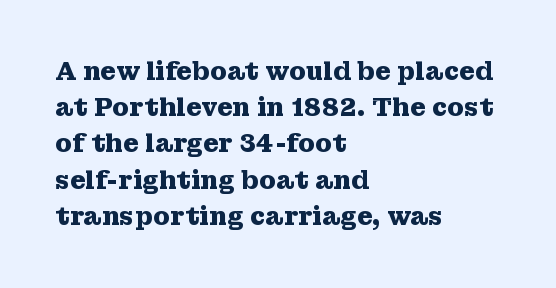
The image shows 25 px bold type, upright; set left-aligned, normal line spacing (1.45x), normal letter spacing, not underlined.
